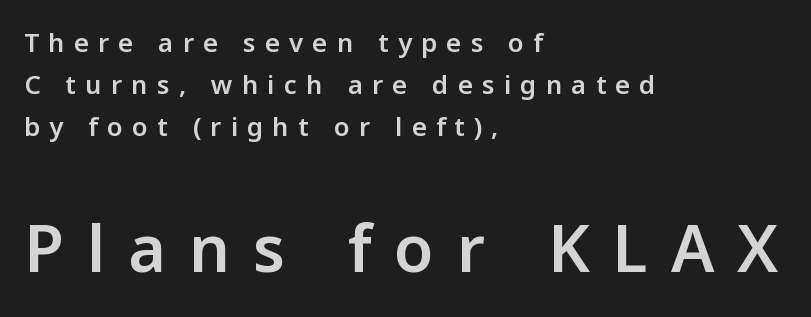
{"serif": "no", "italic": "no", "bold": "semi", "weight": "semibold", "width": "normal", "stroke_contrast": "low", "x_height": "medium", "monospaced": "no", "underline": "no", "align": "left", "line_spacing": "normal", "line_spacing_ratio": 1.62, "letter_spacing": "wide", "letter_spacing_em": 0.35, "larger_block": "second", "size_ratio": 2.5, "glyph_px": 65}
